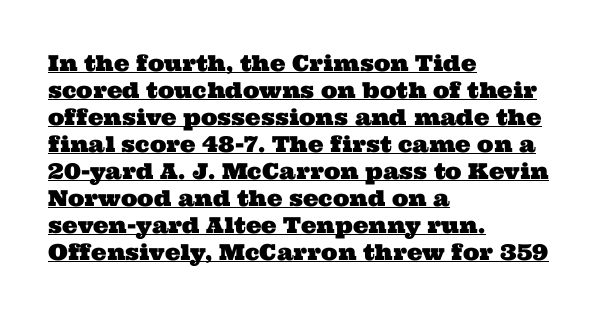
Does extra space separate the letters? No, they use regular spacing. Layout note: lines flush left. What decoration does the sample have? An underline.
